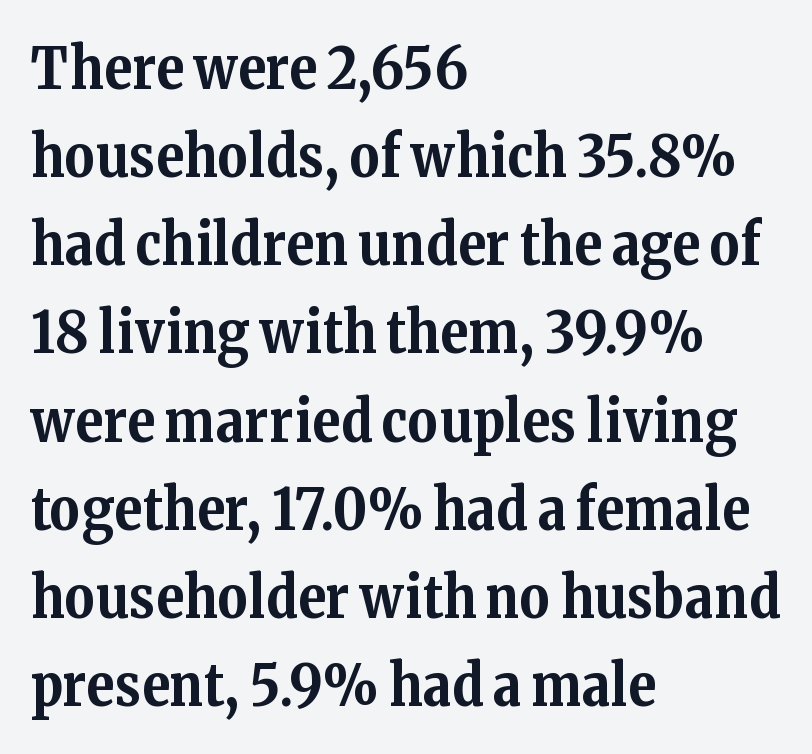
The image shows 58 px bold serif type, upright; set left-aligned, normal line spacing (1.52x), normal letter spacing, not underlined; medium stroke contrast and a medium x-height.
